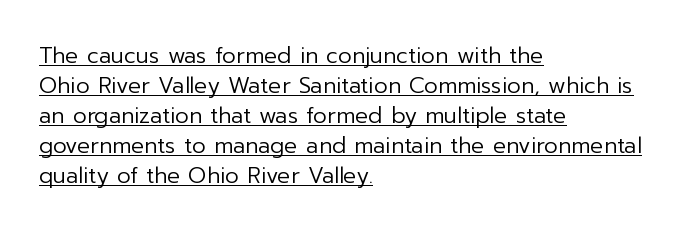
The image shows 22 px text type, upright; set left-aligned, normal line spacing (1.36x), normal letter spacing, underlined.
